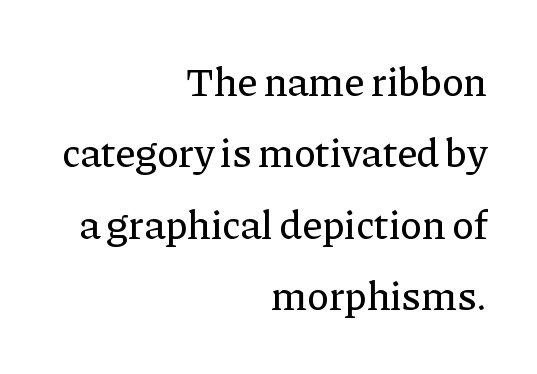
{"serif": "yes", "italic": "no", "width": "normal", "stroke_contrast": "low", "x_height": "medium", "monospaced": "no", "underline": "no", "align": "right", "line_spacing_ratio": 1.74, "letter_spacing": "normal", "letter_spacing_em": 0.0, "glyph_px": 41}
